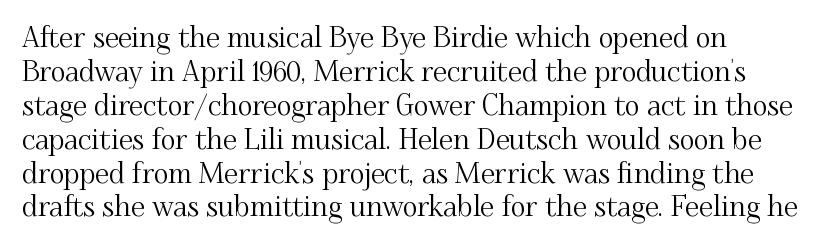
The letters advance in unequal steps, a hallmark of proportional type. Bare-footed words on every line. Regarding serifs, this sample has them. The rendering keeps characters at their native spacing. If you drew a line through each stem, it would be perfectly vertical.
